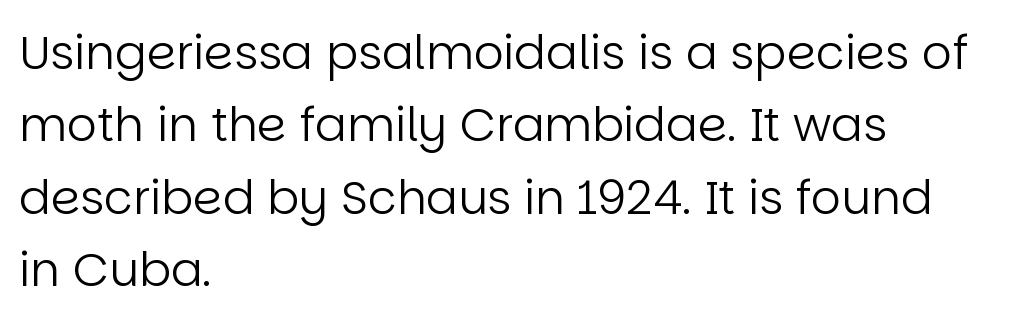
{"serif": "no", "italic": "no", "bold": "no", "weight": "regular", "width": "normal", "stroke_contrast": "low", "x_height": "large", "monospaced": "no", "underline": "no", "align": "left", "line_spacing": "normal", "line_spacing_ratio": 1.54, "letter_spacing": "normal", "letter_spacing_em": 0.0, "glyph_px": 47}
